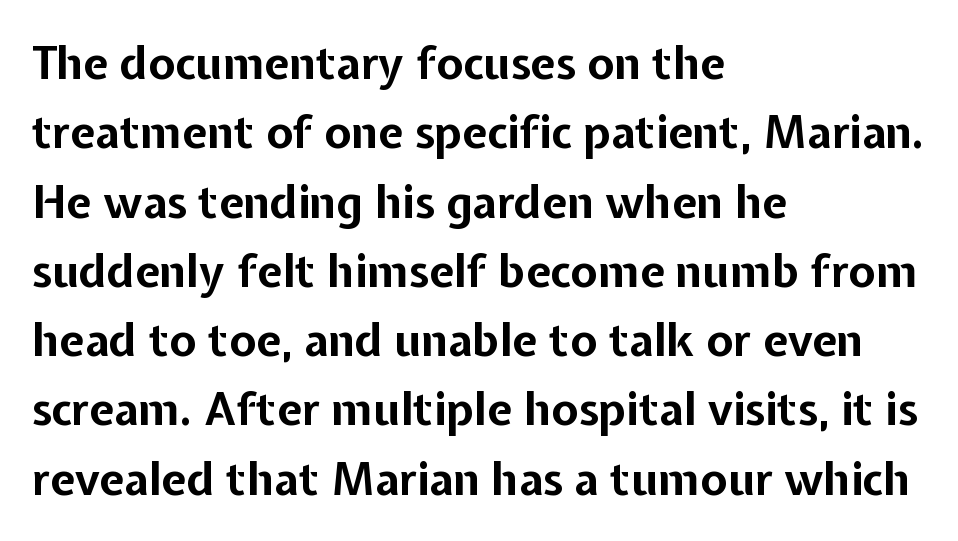
These words are printed bold, with thick strokes throughout. Successive baselines arrive at the customary interval. You can tell it's not italic because the verticals are truly vertical. Unlike a traditional serif, this face leaves its strokes unadorned.
